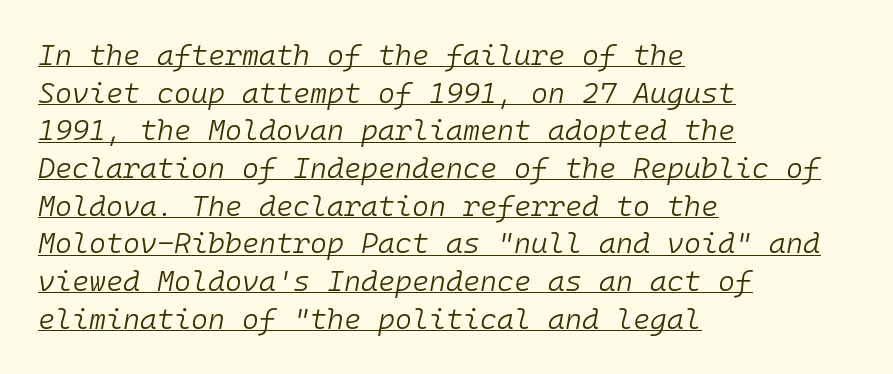
The image shows 29 px light type, italic (leaning right), monospaced; set left-aligned, normal line spacing (1.3x), normal letter spacing, underlined; low stroke contrast and a medium x-height.
